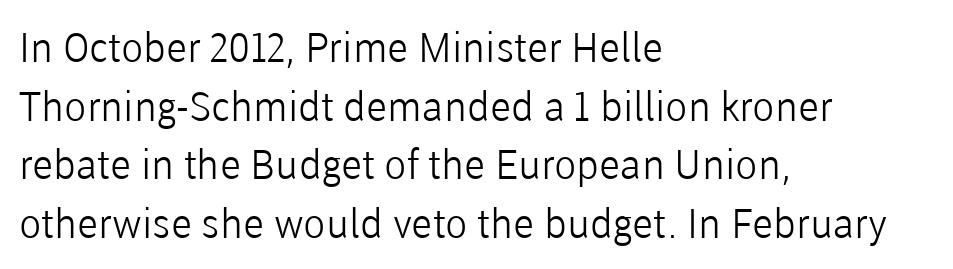
{"serif": "no", "italic": "no", "bold": "no", "weight": "light", "width": "normal", "stroke_contrast": "low", "x_height": "medium", "monospaced": "no", "underline": "no", "align": "left", "line_spacing": "normal", "line_spacing_ratio": 1.43, "letter_spacing": "normal", "letter_spacing_em": 0.0, "glyph_px": 41}
